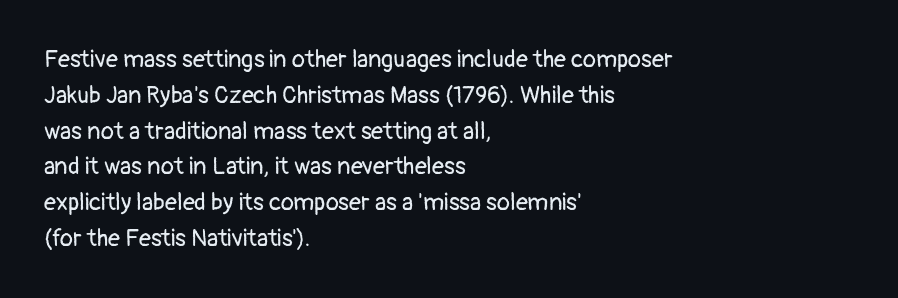
The image shows 24 px text type, upright; set left-aligned, normal line spacing (1.49x), normal letter spacing, not underlined.
